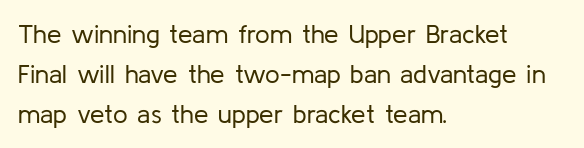
The image shows 26 px text type, upright; set left-aligned, normal line spacing (1.54x), normal letter spacing, not underlined.
